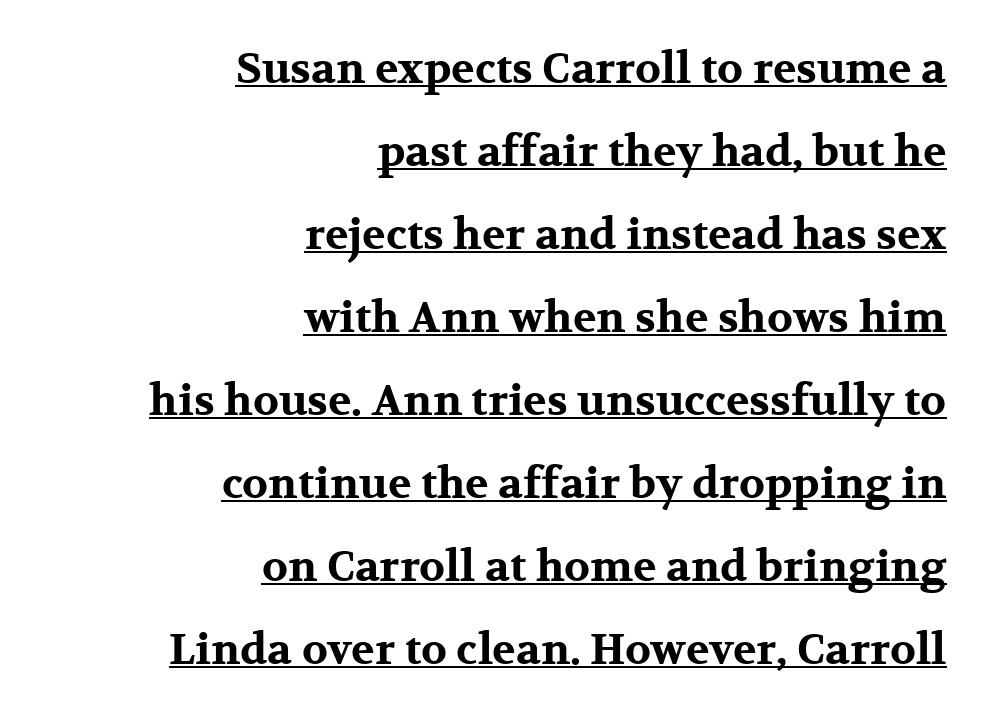
What decoration does the sample have? An underline. Words appear dense and cohesive because spacing is normal. What kind of face is this? One with serifs. Compared with a flush-left layout, this one pins lines to the opposite, right side. Each glyph is drawn with heavy, bold strokes.
